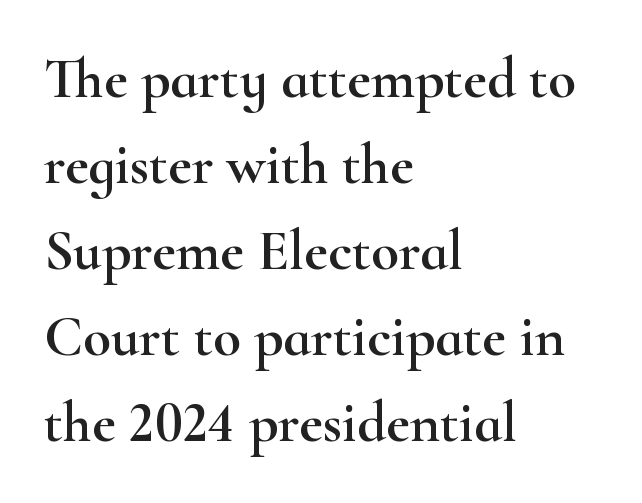
{"serif": "yes", "italic": "no", "width": "wide", "stroke_contrast": "high", "x_height": "small", "monospaced": "no", "underline": "no", "align": "left", "line_spacing": "normal", "line_spacing_ratio": 1.51, "letter_spacing": "normal", "letter_spacing_em": 0.0, "glyph_px": 57}
